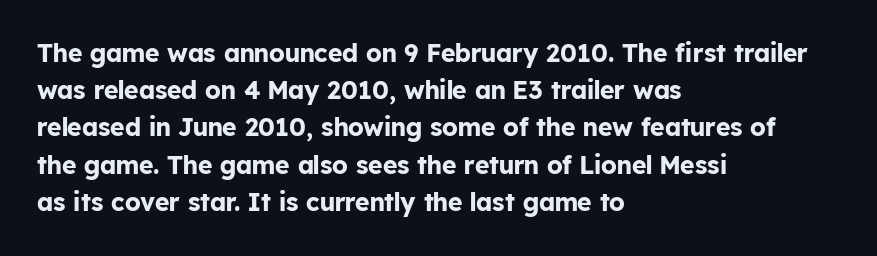
Italic: no, the glyphs are upright roman. Weight: bold. A typesetter would call this zero additional tracking. Does the copy run flush right? No — it runs flush left. In terms of leading, this rendering sits right in the middle. Quick note: underline off.
